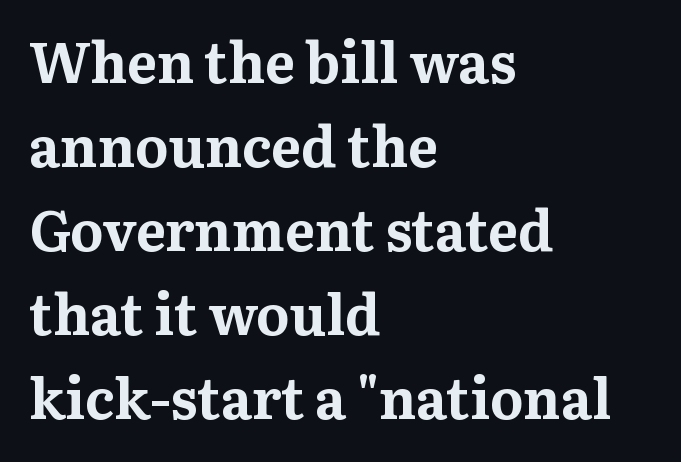
Q: Is the text bold? A: Yes.
Q: Is the text italic (slanted)? A: No, it is upright.
Q: Is the typeface a serif or a sans-serif typeface? A: Serif.
Q: Is the text underlined? A: No.
Q: How is the paragraph aligned? A: Left-aligned.
Q: Is the spacing between letters normal or unusually wide? A: Normal.
Q: Is the spacing between lines tight, normal or loose? A: Normal.
Q: Width (condensed, normal, or wide)? A: Normal.
Q: Stroke contrast? A: Medium.
Q: x-height? A: Medium.
Q: Monospaced? A: No.
